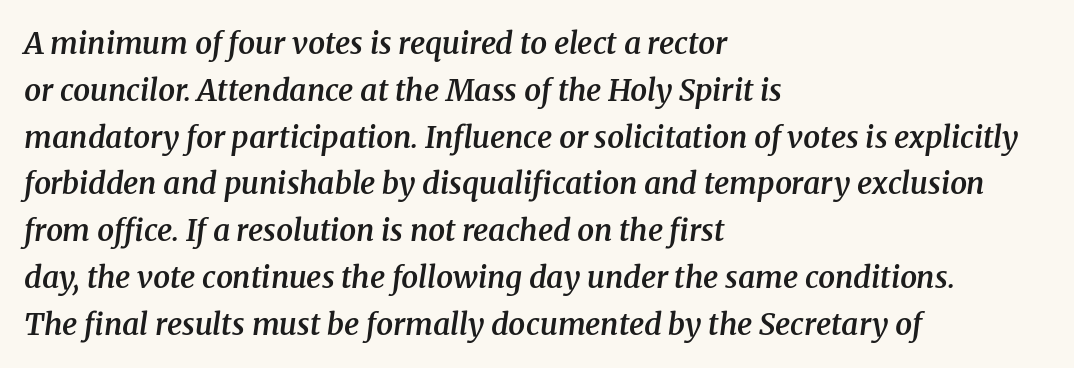
{"serif": "yes", "italic": "yes", "lean": "right", "slant_degrees": 8, "bold": "semi", "weight": "semibold", "width": "normal", "stroke_contrast": "medium", "x_height": "medium", "monospaced": "no", "underline": "no", "align": "left", "line_spacing": "normal", "line_spacing_ratio": 1.56, "letter_spacing": "normal", "letter_spacing_em": 0.0, "glyph_px": 30}
